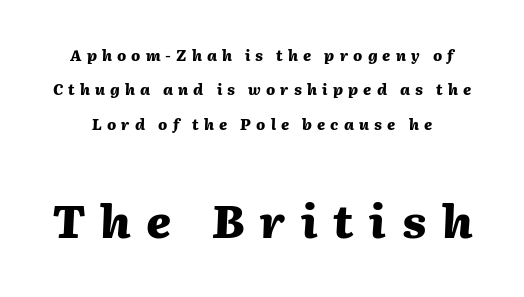
{"italic": "yes", "lean": "right", "slant_degrees": 2, "bold": "yes", "weight": "heavy", "width": "normal", "stroke_contrast": "medium", "x_height": "medium", "monospaced": "no", "underline": "no", "line_spacing": "loose", "line_spacing_ratio": 2.3, "letter_spacing": "wide", "letter_spacing_em": 0.34, "larger_block": "second", "size_ratio": 3.07, "glyph_px": 46}
